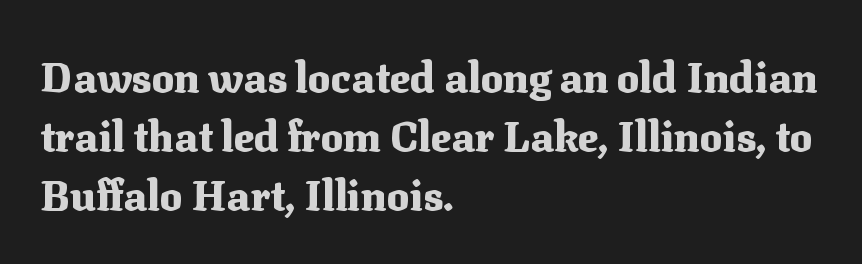
{"serif": "yes", "italic": "no", "bold": "yes", "weight": "heavy", "width": "normal", "stroke_contrast": "medium", "x_height": "medium", "monospaced": "no", "underline": "no", "align": "left", "line_spacing": "normal", "line_spacing_ratio": 1.4, "letter_spacing": "normal", "letter_spacing_em": 0.0, "glyph_px": 42}
